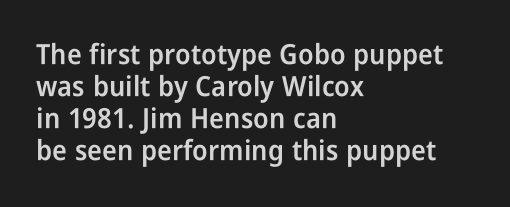
{"serif": "no", "italic": "no", "bold": "semi", "weight": "semibold", "width": "condensed", "stroke_contrast": "low", "x_height": "medium", "monospaced": "no", "underline": "no", "align": "left", "line_spacing": "tight", "line_spacing_ratio": 1.14, "letter_spacing": "normal", "letter_spacing_em": 0.0, "glyph_px": 28}
